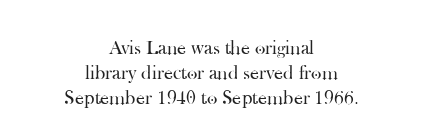
Stem width sits at or under what a default text font uses. Nope, not italic — everything's standing straight. Short note: letters normally spaced. The baseline area is clear. Compared with typical paragraphs, the rows here are spaced about the same.
